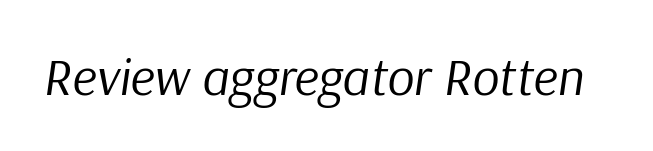
The image shows 53 px regular-weight type, italic (leaning right); set normal letter spacing, not underlined; low stroke contrast and a medium x-height.
